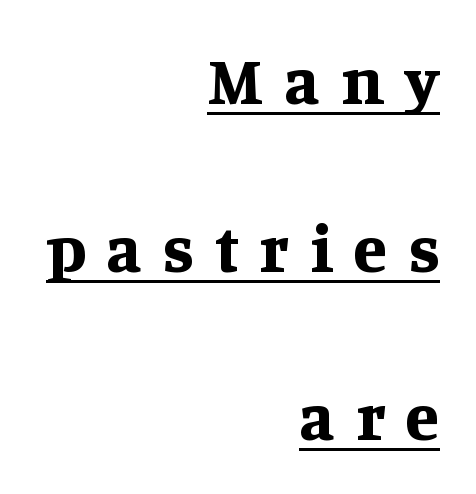
What's the leading like? Stretched, with rows far apart. The gaps between neighbouring characters are conspicuously large. The designer went with a serif here, giving each stem small feet. Notice how the stems are strictly vertical — no italics here. The paragraph shown leans on its right margin.
